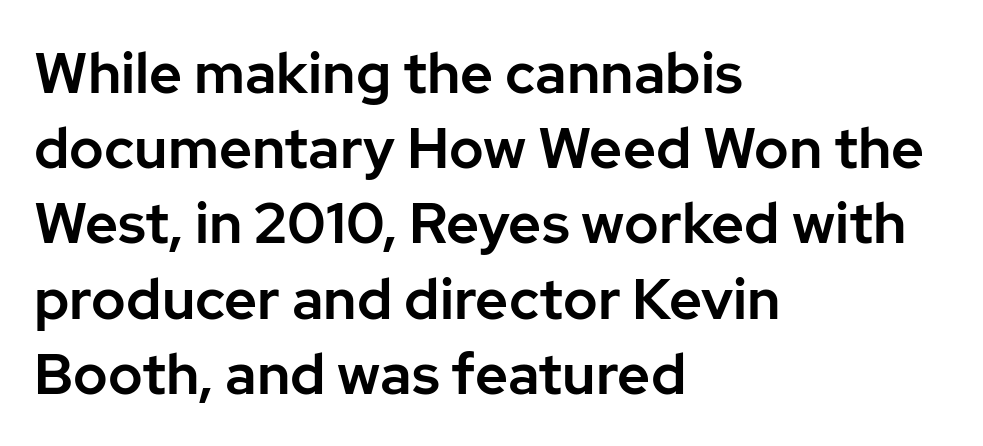
The passage shown is not underscored anywhere. Vertical spacing — default. Layout note: lines flush left. Spacing verdict: proportional, widths tailored to each character.
